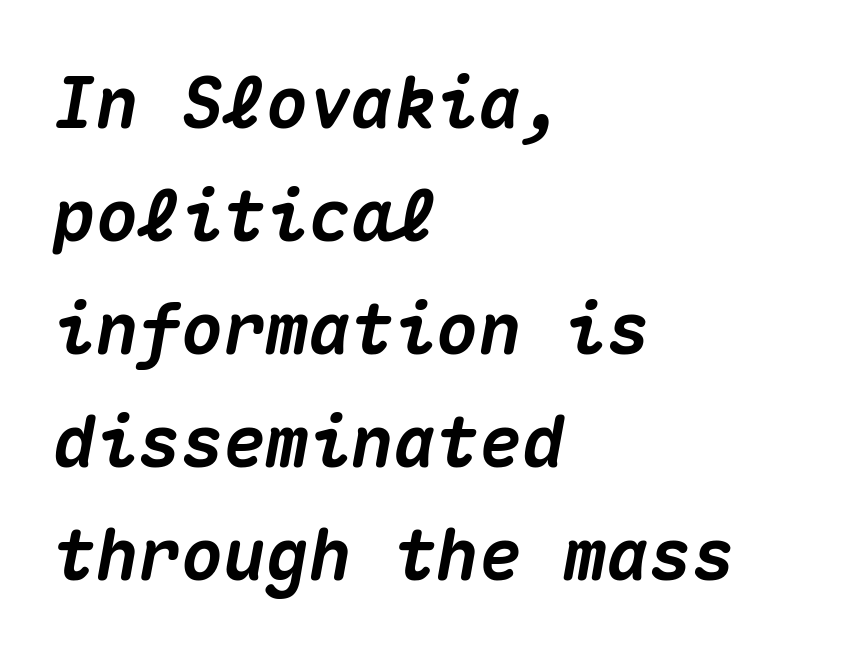
{"italic": "yes", "lean": "right", "slant_degrees": 10, "bold": "yes", "weight": "heavy", "width": "normal", "stroke_contrast": "medium", "x_height": "medium", "monospaced": "yes", "underline": "no", "align": "left", "line_spacing": "normal", "line_spacing_ratio": 1.59, "letter_spacing": "normal", "letter_spacing_em": 0.0, "glyph_px": 71}
